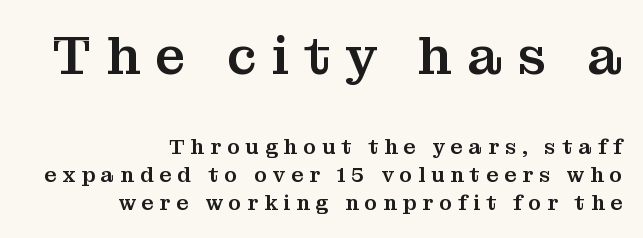
The image shows 53 px serif type, upright; set right-aligned, normal line spacing (1.32x), unusually wide letter spacing (+0.28 em), not underlined; the first (top) block is 2.52x larger; medium stroke contrast and a medium x-height.
